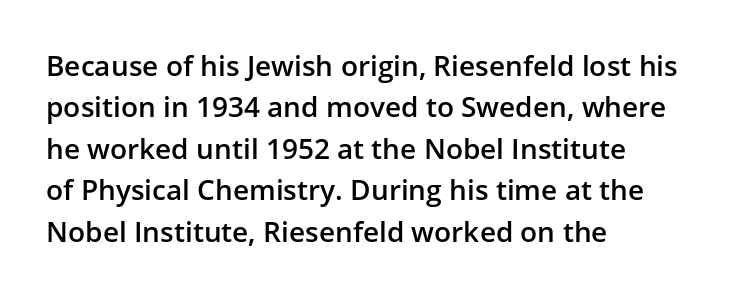
Q: Is the text bold? A: Semi-bold.
Q: Is the text italic (slanted)? A: No, it is upright.
Q: Is the typeface a serif or a sans-serif typeface? A: Sans-serif.
Q: Is the text underlined? A: No.
Q: How is the paragraph aligned? A: Left-aligned.
Q: Is the spacing between letters normal or unusually wide? A: Normal.
Q: Is the spacing between lines tight, normal or loose? A: Normal.
Q: Width (condensed, normal, or wide)? A: Normal.
Q: Stroke contrast? A: Low.
Q: x-height? A: Medium.
Q: Monospaced? A: No.
